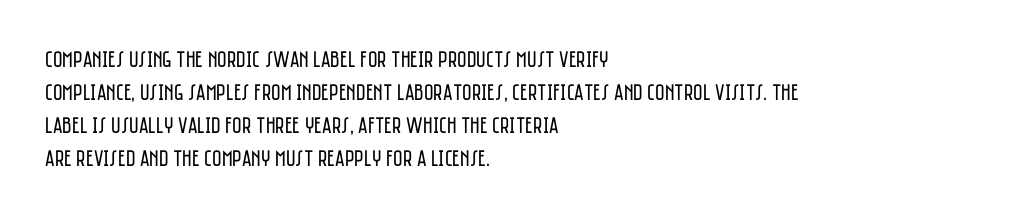
Q: Is the text bold? A: No.
Q: Is the text italic (slanted)? A: No, it is upright.
Q: Is the text underlined? A: No.
Q: How is the paragraph aligned? A: Left-aligned.
Q: Is the spacing between letters normal or unusually wide? A: Normal.
Q: Is the spacing between lines tight, normal or loose? A: Normal.
